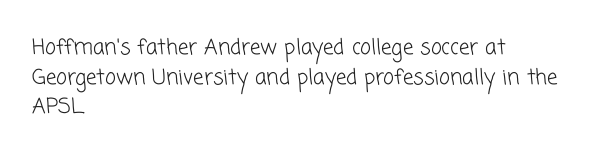
{"bold": "no", "underline": "no", "align": "left", "line_spacing": "normal", "line_spacing_ratio": 1.41, "letter_spacing": "normal", "letter_spacing_em": 0.0, "glyph_px": 21}
